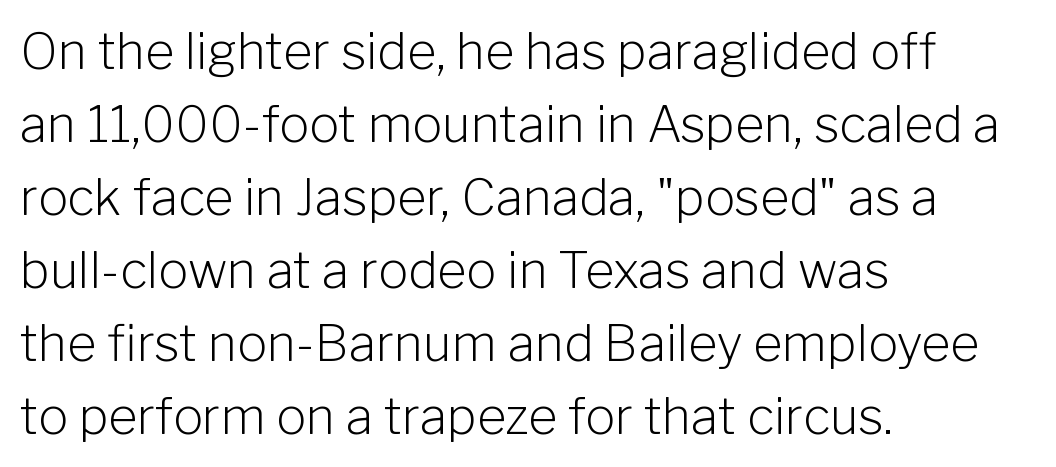
{"serif": "no", "italic": "no", "bold": "no", "weight": "light", "width": "normal", "stroke_contrast": "low", "x_height": "medium", "monospaced": "no", "underline": "no", "align": "left", "line_spacing": "normal", "line_spacing_ratio": 1.46, "letter_spacing": "normal", "letter_spacing_em": 0.0, "glyph_px": 50}
